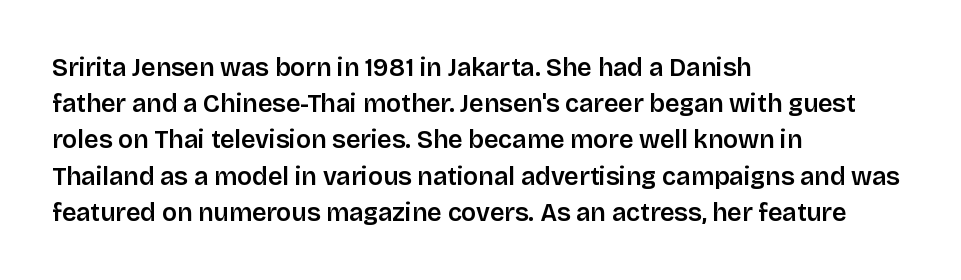
The image shows 25 px text type, upright; set left-aligned, normal line spacing (1.45x), normal letter spacing, not underlined.
